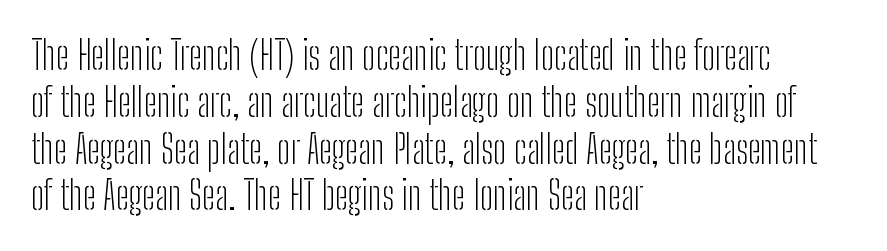
{"serif": "no", "italic": "no", "bold": "no", "weight": "light", "width": "condensed", "stroke_contrast": "low", "x_height": "medium", "monospaced": "no", "underline": "no", "align": "left", "line_spacing_ratio": 1.2, "letter_spacing": "normal", "letter_spacing_em": 0.0, "glyph_px": 39}
